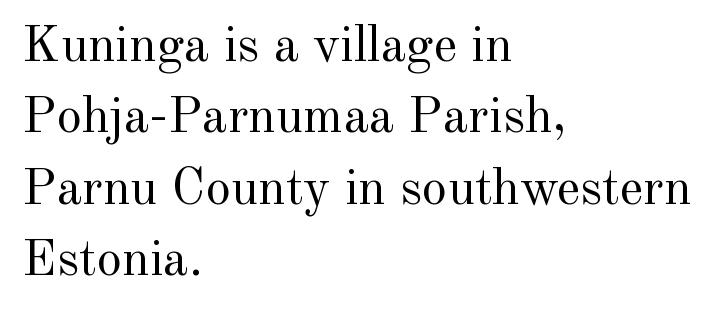
The image shows 51 px regular-weight serif type, upright; set left-aligned, normal line spacing (1.4x), normal letter spacing, not underlined; a small x-height.
